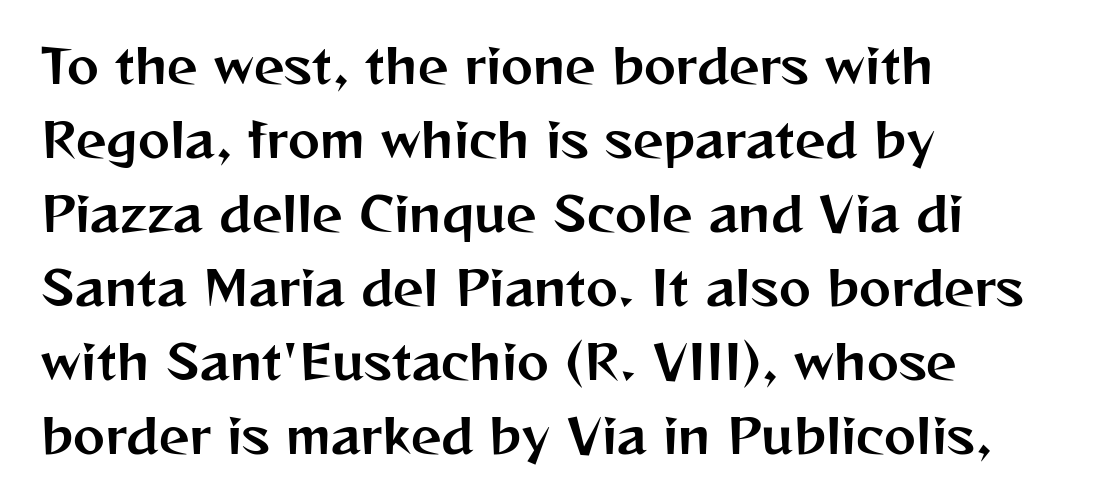
{"serif": "no", "italic": "no", "width": "normal", "stroke_contrast": "medium", "x_height": "medium", "monospaced": "no", "underline": "no", "align": "left", "line_spacing": "normal", "line_spacing_ratio": 1.54, "letter_spacing": "normal", "letter_spacing_em": 0.0, "glyph_px": 48}
